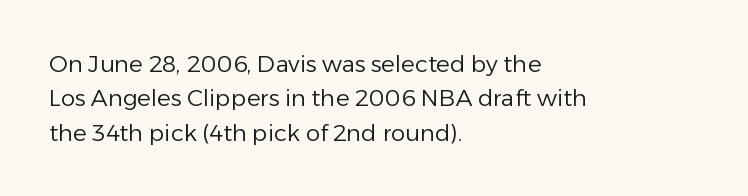
The vertical gap from one line to the next is medium. These lines were composed using upright roman letters. Horizontal alignment here is leftward, the default for most running prose. The gaps between neighbouring characters are ordinary and unremarkable. Weight: regular or lighter.
